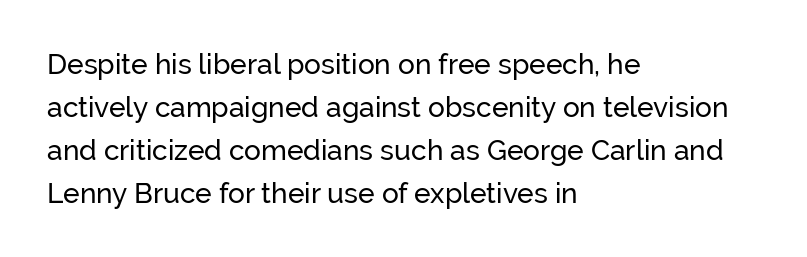
Q: Is the text italic (slanted)? A: No, it is upright.
Q: Is the typeface a serif or a sans-serif typeface? A: Sans-serif.
Q: Is the text underlined? A: No.
Q: How is the paragraph aligned? A: Left-aligned.
Q: Is the spacing between letters normal or unusually wide? A: Normal.
Q: Is the spacing between lines tight, normal or loose? A: Normal.
Q: Width (condensed, normal, or wide)? A: Normal.
Q: Stroke contrast? A: Low.
Q: x-height? A: Medium.
Q: Monospaced? A: No.
